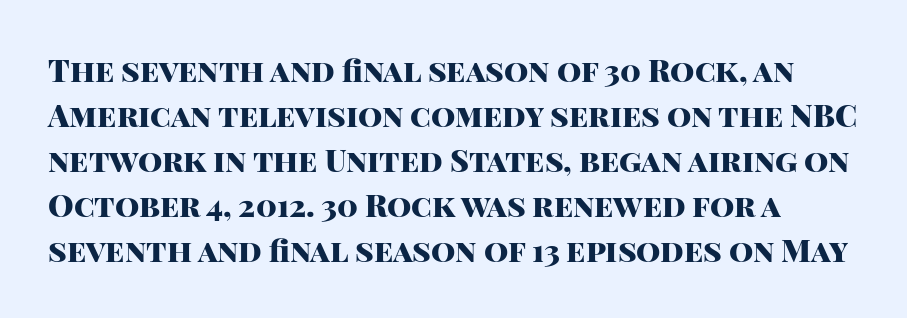
The image shows 31 px heavy sans-serif type, upright; set normal line spacing (1.45x), normal letter spacing, not underlined; high stroke contrast and a large x-height.
